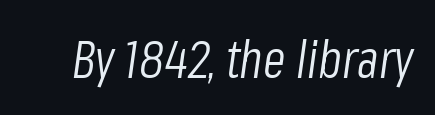
Q: Is the text bold? A: No.
Q: Is the text italic (slanted)? A: Yes, it leans right by about 8 degrees.
Q: Is the text underlined? A: No.
Q: Is the spacing between letters normal or unusually wide? A: Normal.
Q: Width (condensed, normal, or wide)? A: Condensed.
Q: Stroke contrast? A: Low.
Q: x-height? A: Medium.
Q: Monospaced? A: No.
